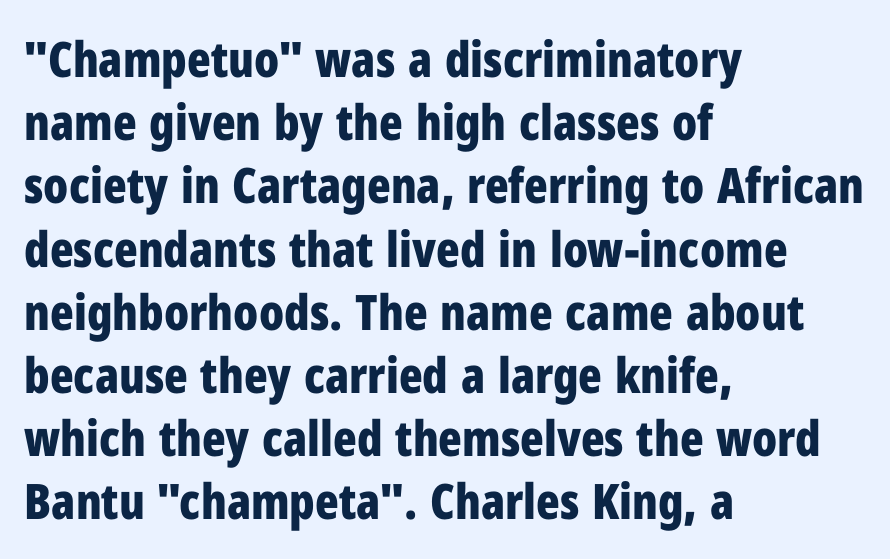
The image shows 49 px bold, condensed sans-serif type, upright; set left-aligned, normal line spacing (1.29x), normal letter spacing, not underlined; low stroke contrast and a medium x-height.
